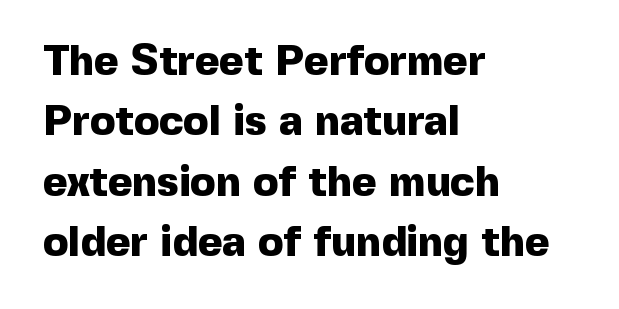
The image shows 42 px heavy sans-serif type, upright; set left-aligned, normal line spacing (1.44x), normal letter spacing, not underlined; a medium x-height.
